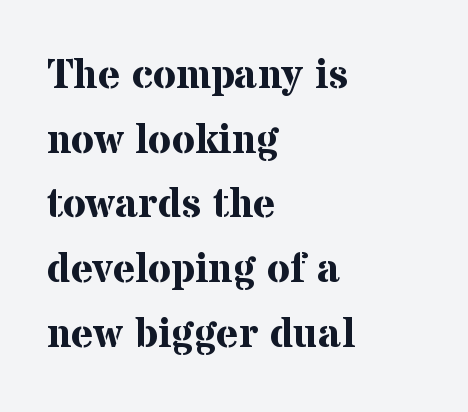
The image shows 42 px bold serif type, upright; set left-aligned, normal line spacing (1.54x), normal letter spacing, not underlined; medium stroke contrast and a medium x-height.
